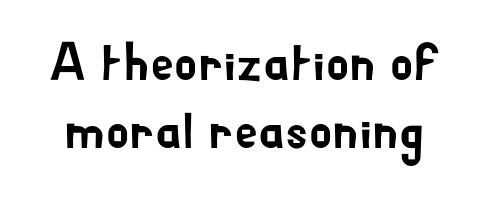
The passage shown stacks its lines at a standard gap. Italic: no, the glyphs are upright roman. This is sans-serif lettering, the kind often seen on screens and signage. Underlining? Definitely not there.
